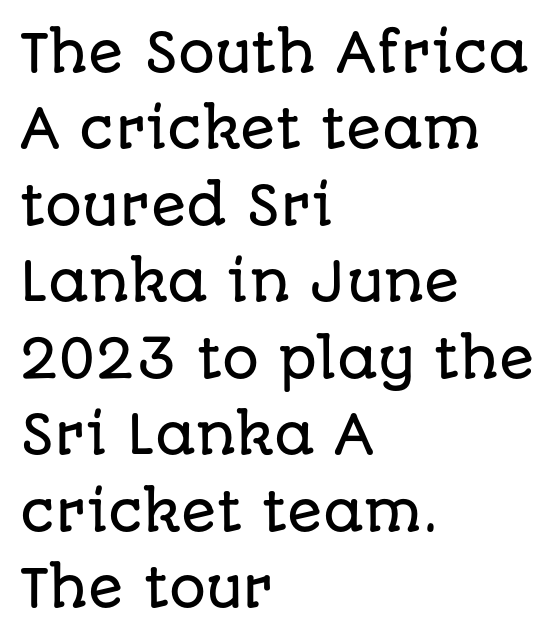
{"serif": "no", "italic": "no", "width": "normal", "stroke_contrast": "low", "x_height": "large", "monospaced": "no", "underline": "no", "align": "left", "line_spacing": "normal", "line_spacing_ratio": 1.47, "letter_spacing": "normal", "letter_spacing_em": 0.0, "glyph_px": 52}
